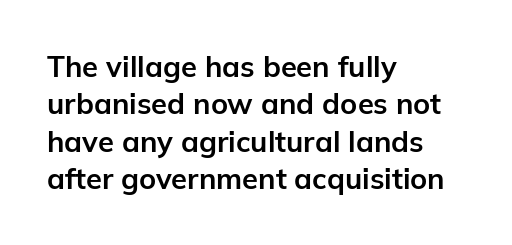
Reading down the block, your eye returns to a fixed left position each line. Vertically, the passage feels balanced, rows spaced as you'd expect. Character widths vary here, with narrow letters taking less room than wide ones. These lines keep a tight, regular rhythm from letter to letter. The typeface chosen for these lines omits serifs. Decoration check: the copy has no underline.
